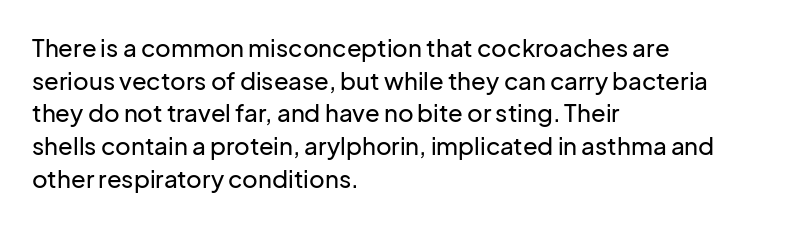
The vertical gap from one line to the next is medium. The rendering keeps characters at their native spacing. The axis of the letterforms is exactly vertical. Bare-footed words on every line. In CSS terms this would be text-align: left.
